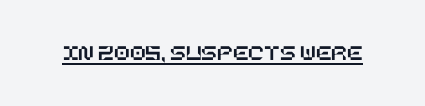
The image shows 23 px text type, upright; set normal letter spacing, underlined.
